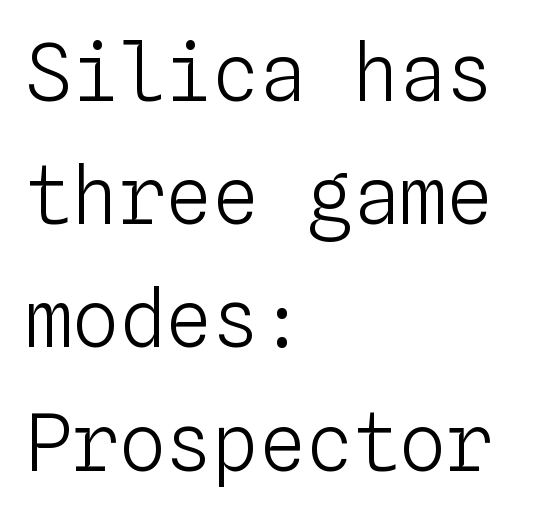
Q: Is the text bold? A: No.
Q: Is the text italic (slanted)? A: No, it is upright.
Q: Is the text underlined? A: No.
Q: How is the paragraph aligned? A: Left-aligned.
Q: Is the spacing between letters normal or unusually wide? A: Normal.
Q: Is the spacing between lines tight, normal or loose? A: Normal.
Q: Width (condensed, normal, or wide)? A: Normal.
Q: Stroke contrast? A: Low.
Q: x-height? A: Medium.
Q: Monospaced? A: Yes.
